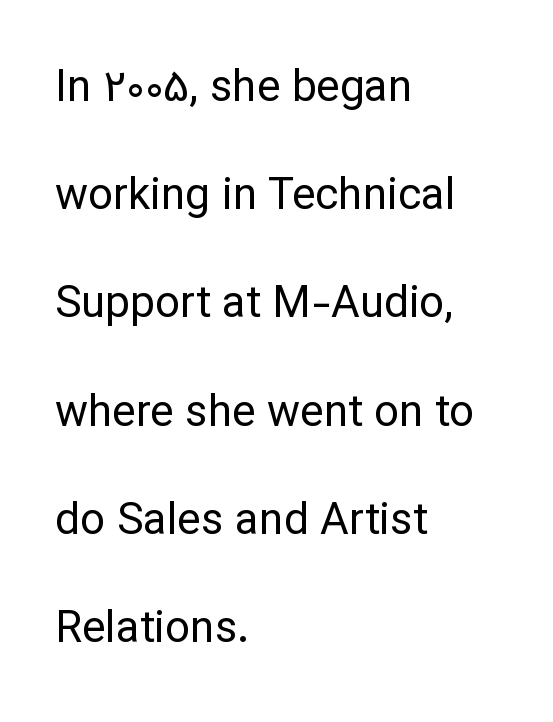
The image shows 44 px regular-weight sans-serif type, upright; set left-aligned, loose line spacing (2.46x), normal letter spacing, not underlined; low stroke contrast and a medium x-height.
